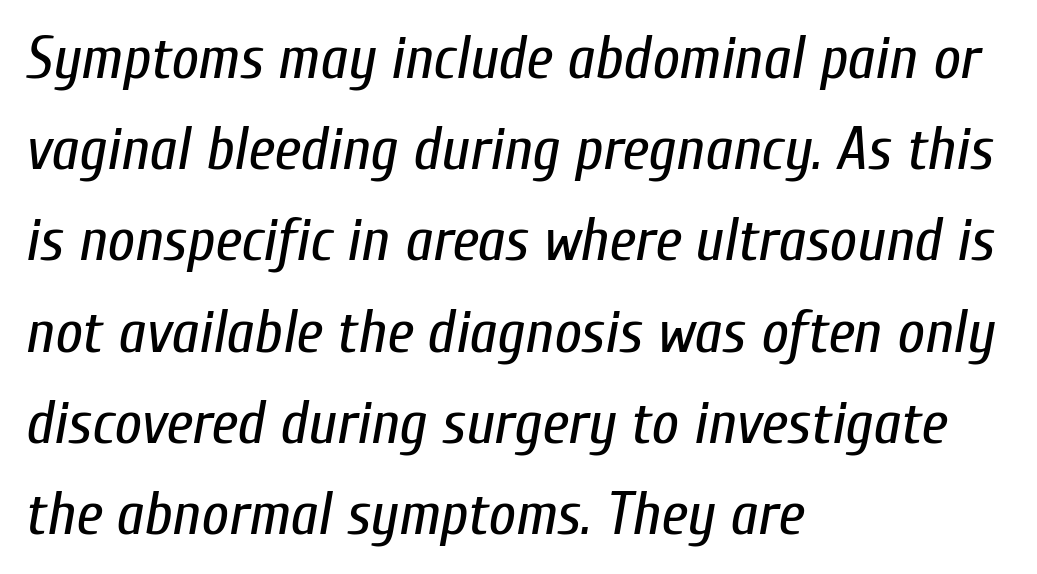
Q: Is the text bold? A: No.
Q: Is the text italic (slanted)? A: Yes, it leans right by about 10 degrees.
Q: Is the text underlined? A: No.
Q: How is the paragraph aligned? A: Left-aligned.
Q: Is the spacing between letters normal or unusually wide? A: Normal.
Q: Is the spacing between lines tight, normal or loose? A: Normal.
Q: Width (condensed, normal, or wide)? A: Condensed.
Q: Stroke contrast? A: Low.
Q: x-height? A: Medium.
Q: Monospaced? A: No.
